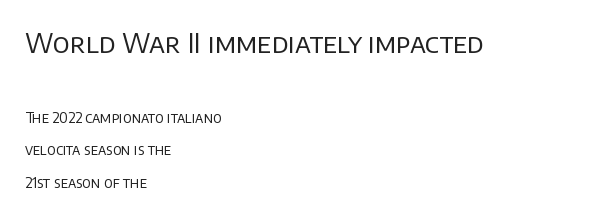
Whoever set this made the first block the dominant, larger element. Is this a heavy cut? Hardly; it is regular or lighter. If you drew a ruler down the left edge, every line would touch it. The strip under each line holds only bare page.
